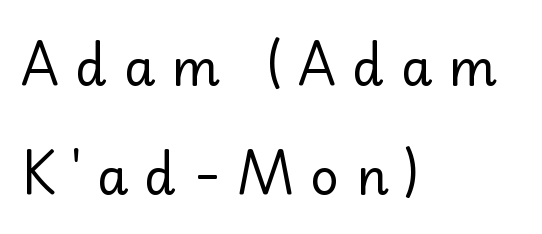
{"serif": "no", "italic": "no", "bold": "no", "weight": "regular", "width": "normal", "stroke_contrast": "low", "x_height": "small", "monospaced": "no", "underline": "no", "align": "left", "line_spacing": "loose", "line_spacing_ratio": 2.18, "letter_spacing": "wide", "letter_spacing_em": 0.33, "glyph_px": 50}
